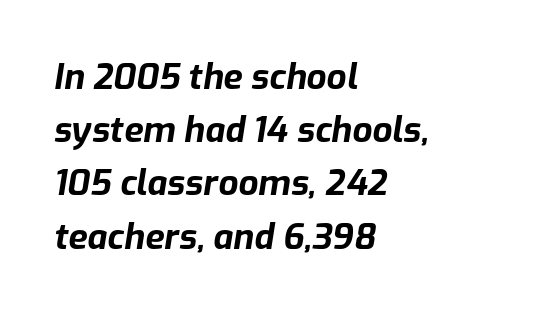
{"italic": "yes", "lean": "right", "slant_degrees": 9, "bold": "yes", "weight": "bold", "width": "normal", "stroke_contrast": "low", "x_height": "medium", "monospaced": "no", "underline": "no", "align": "left", "line_spacing": "normal", "line_spacing_ratio": 1.52, "letter_spacing": "normal", "letter_spacing_em": 0.0, "glyph_px": 35}
